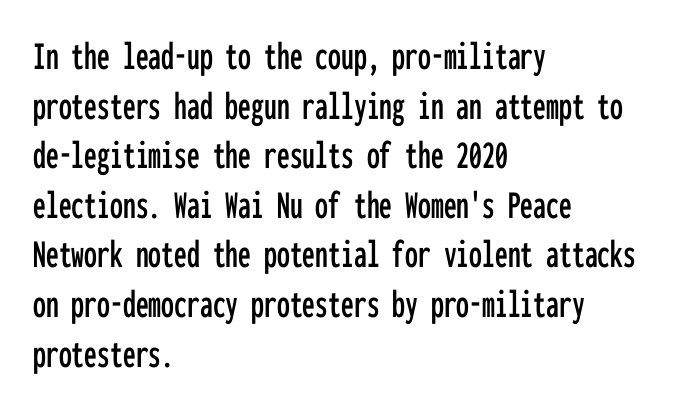
Clear beneath every line of the passage. Ordinary non-slanted type is in use. If you drew a ruler down the left edge, every line would touch it. A typesetter would call this monospace, since all characters share one set width.
